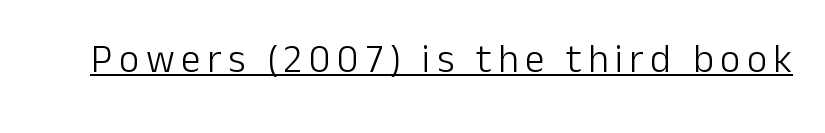
{"serif": "no", "italic": "no", "bold": "no", "weight": "light", "width": "normal", "stroke_contrast": "low", "x_height": "medium", "monospaced": "no", "underline": "yes", "glyph_px": 39}
